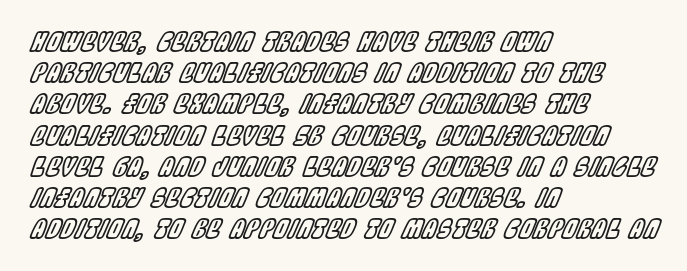
Letter spacing: default. The lettering tilts uniformly, giving the passage an italic look. The compositor pushed each line to the left boundary. Nobody drew a line under any word here.
